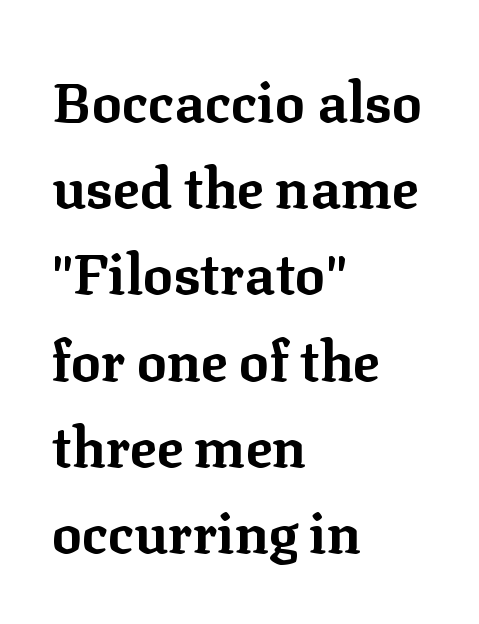
The image shows 56 px bold serif type, upright; set left-aligned, normal line spacing (1.54x), normal letter spacing, not underlined; low stroke contrast and a medium x-height.
